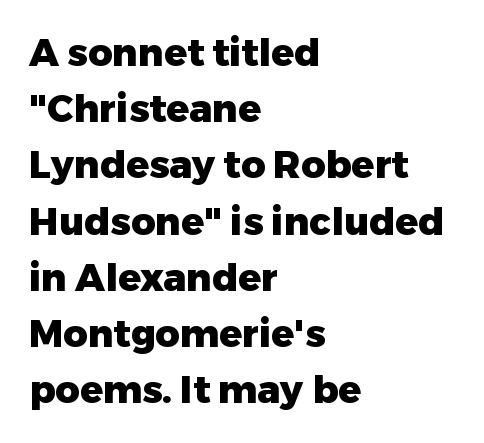
The image shows 38 px heavy sans-serif type, upright; set left-aligned, normal line spacing (1.48x), normal letter spacing, not underlined; low stroke contrast and a medium x-height.
